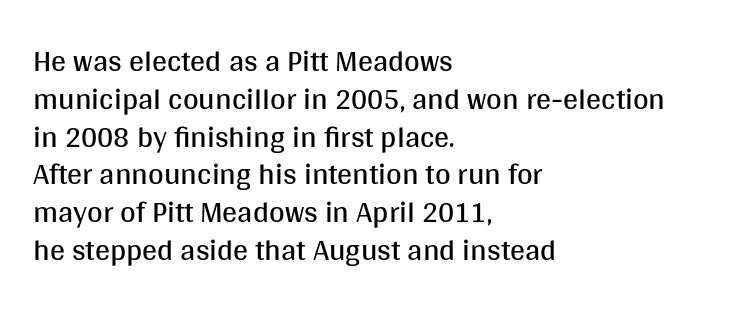
{"serif": "no", "italic": "no", "bold": "no", "weight": "regular", "width": "normal", "stroke_contrast": "medium", "x_height": "large", "monospaced": "no", "underline": "no", "align": "left", "line_spacing": "normal", "line_spacing_ratio": 1.26, "letter_spacing": "normal", "letter_spacing_em": 0.0, "glyph_px": 30}
